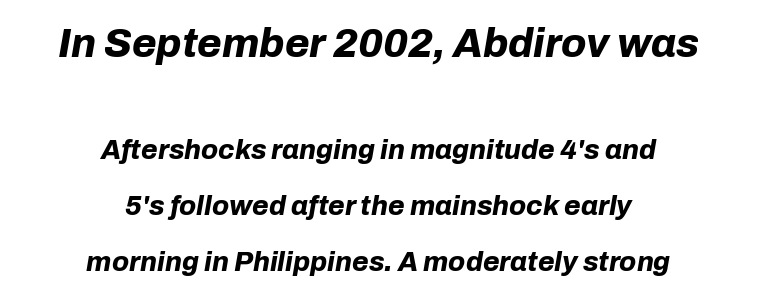
Words appear dense and cohesive because spacing is normal. Think of a printed novel: that variable character pitch is what you see here. Centered paragraph, ragged on both sides. Interline gaps are noticeably wide in this sample.
